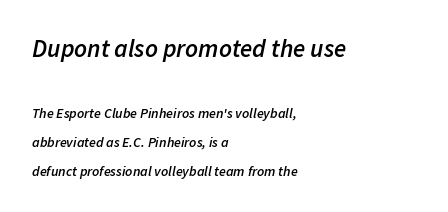
The image shows 25 px text type, italic (leaning right); set left-aligned, loose line spacing (2.07x), normal letter spacing, not underlined; the first (top) block is 1.79x larger.
